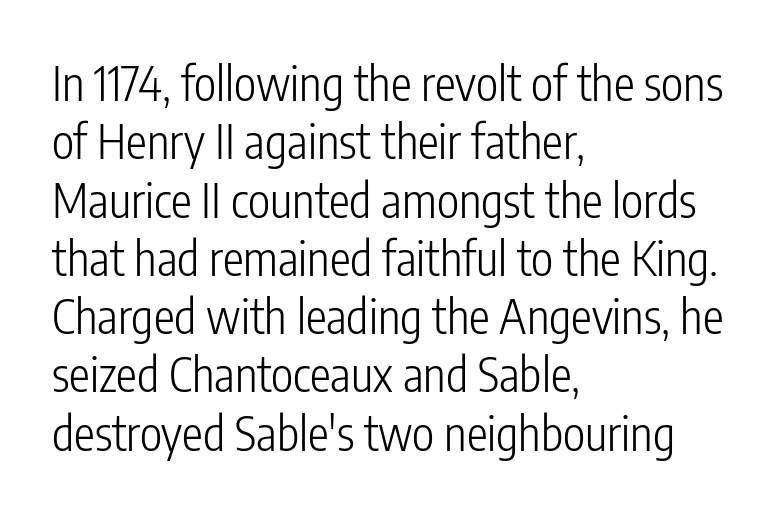
Q: Is the text bold? A: No.
Q: Is the text italic (slanted)? A: No, it is upright.
Q: Is the typeface a serif or a sans-serif typeface? A: Sans-serif.
Q: Is the text underlined? A: No.
Q: How is the paragraph aligned? A: Left-aligned.
Q: Is the spacing between letters normal or unusually wide? A: Normal.
Q: Width (condensed, normal, or wide)? A: Condensed.
Q: Stroke contrast? A: Low.
Q: x-height? A: Medium.
Q: Monospaced? A: No.
